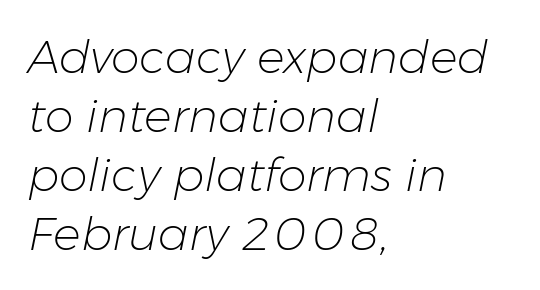
The image shows 46 px light type, italic (leaning right); set left-aligned, normal line spacing (1.28x), normal letter spacing, not underlined; low stroke contrast and a medium x-height.
